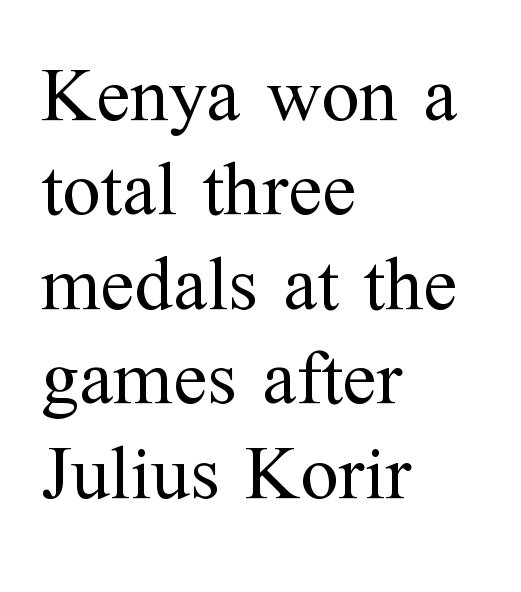
Here the glyphs are tracked normally, forming tight word shapes. Upright lettering throughout. Heaviness? Minimal to ordinary, like unemphasized prose. Here the designer chose a conventional face with non-uniform glyph widths. To sum up the face: it has serifs. Honestly, there is no underline to notice here at all.
